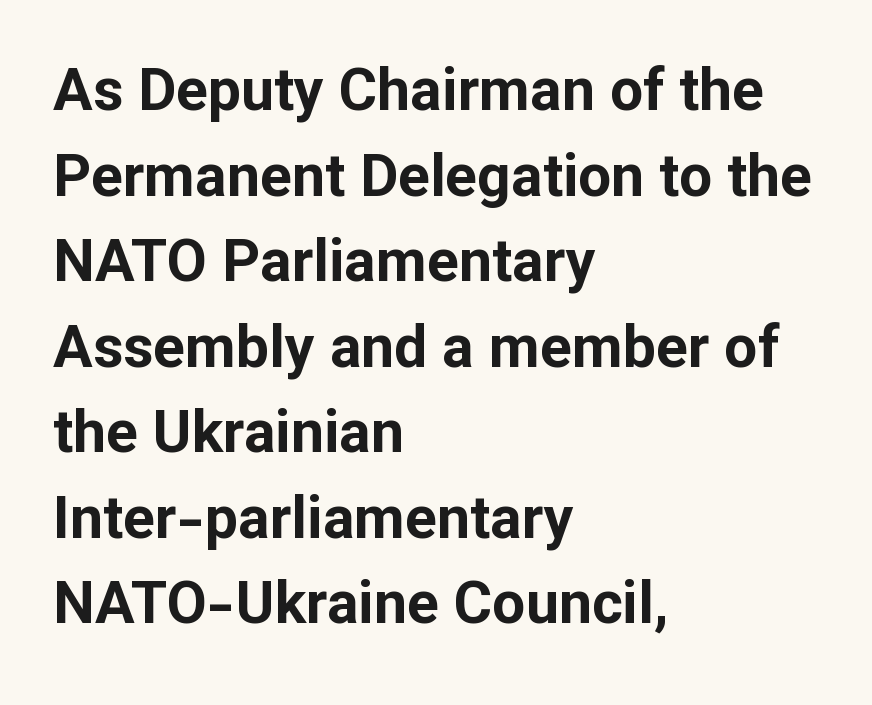
Quick note: interline space is typical. The zone under the glyphs is completely vacant. The typography opts for an upright posture over an oblique one. The characters look thick and weighty, a clear bold.
